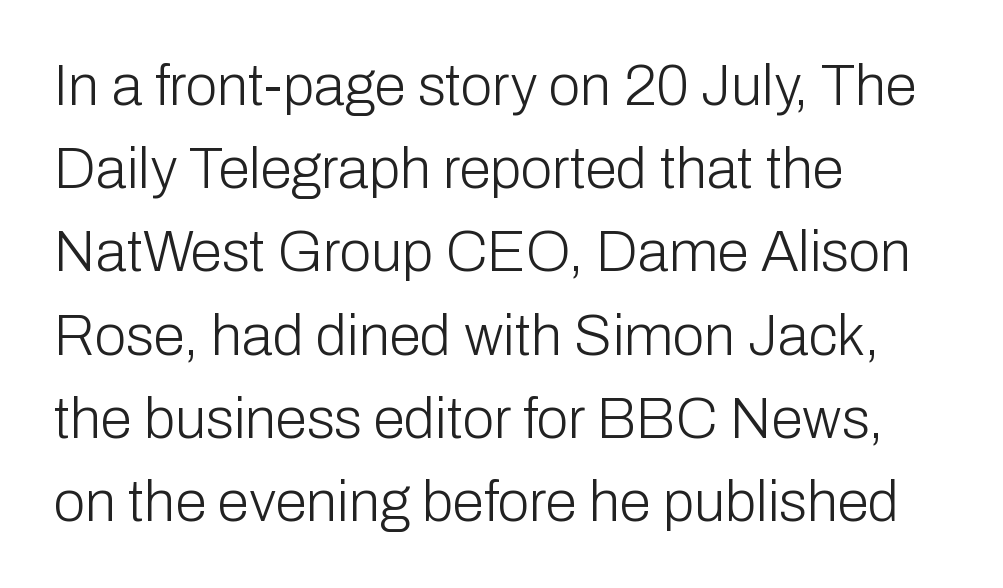
{"serif": "no", "italic": "no", "bold": "no", "weight": "light", "width": "normal", "stroke_contrast": "low", "x_height": "medium", "monospaced": "no", "underline": "no", "align": "left", "line_spacing": "normal", "line_spacing_ratio": 1.46, "letter_spacing": "normal", "letter_spacing_em": 0.0, "glyph_px": 57}
